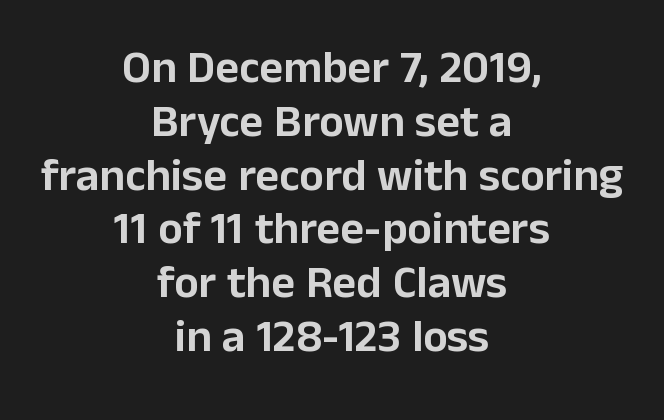
Q: Is the text italic (slanted)? A: No, it is upright.
Q: Is the typeface a serif or a sans-serif typeface? A: Sans-serif.
Q: Is the text underlined? A: No.
Q: How is the paragraph aligned? A: Centered.
Q: Is the spacing between letters normal or unusually wide? A: Normal.
Q: Width (condensed, normal, or wide)? A: Normal.
Q: Stroke contrast? A: Low.
Q: x-height? A: Medium.
Q: Monospaced? A: No.
